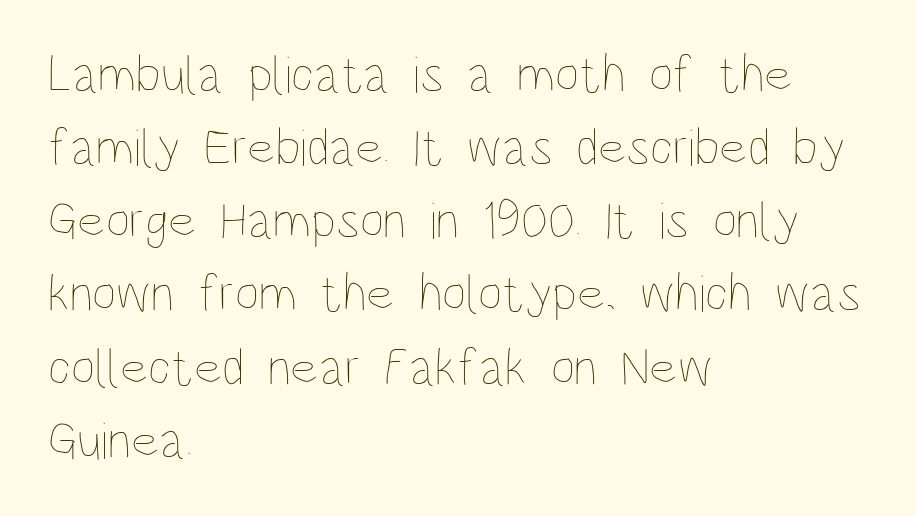
Q: Is the text bold? A: No.
Q: Is the text italic (slanted)? A: No, it is upright.
Q: Is the text underlined? A: No.
Q: How is the paragraph aligned? A: Left-aligned.
Q: Is the spacing between letters normal or unusually wide? A: Normal.
Q: Is the spacing between lines tight, normal or loose? A: Normal.
Q: Width (condensed, normal, or wide)? A: Condensed.
Q: Stroke contrast? A: Low.
Q: x-height? A: Large.
Q: Monospaced? A: No.
